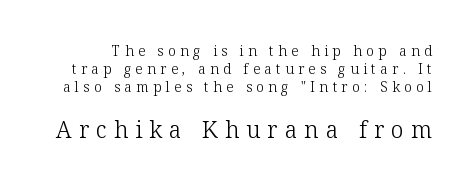
The image shows 23 px text type, upright; set normal line spacing (1.28x), unusually wide letter spacing (+0.31 em), not underlined; the second (bottom) block is 1.64x larger.
